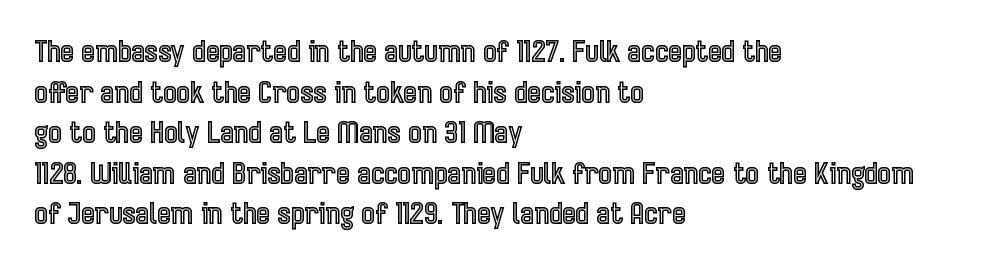
The image shows 29 px condensed type, upright; set left-aligned, normal line spacing (1.4x), normal letter spacing, not underlined; a medium x-height.
